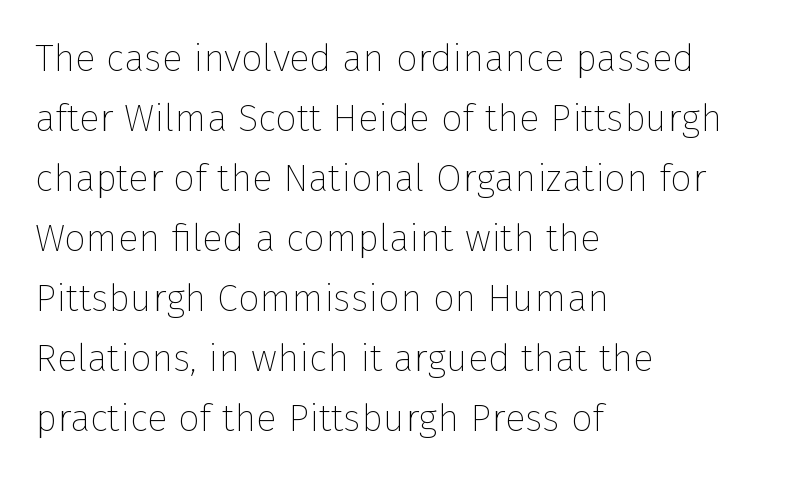
{"serif": "no", "italic": "no", "bold": "no", "weight": "thin", "width": "normal", "stroke_contrast": "low", "x_height": "medium", "monospaced": "no", "underline": "no", "align": "left", "line_spacing": "normal", "line_spacing_ratio": 1.58, "letter_spacing": "normal", "letter_spacing_em": 0.0, "glyph_px": 38}
